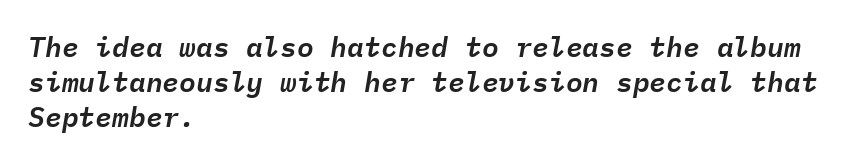
Quick note: underline off. Which margin do the lines hug? The left one — the right edge is uneven. Fixed-width glyphs throughout — classic coding-font behaviour. This is oblique type, the kind used for emphasis or titles.
